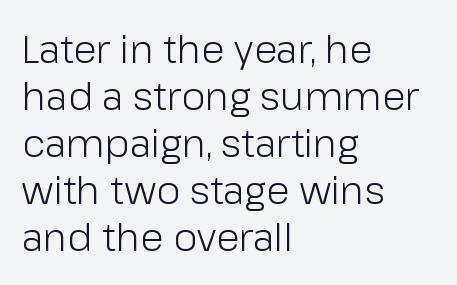
A typesetter would call this proportional, since set widths differ per character. This sample uses a sans-serif face. Characters remain perfectly vertical along every line. Descenders are the only things crossing below the line.
